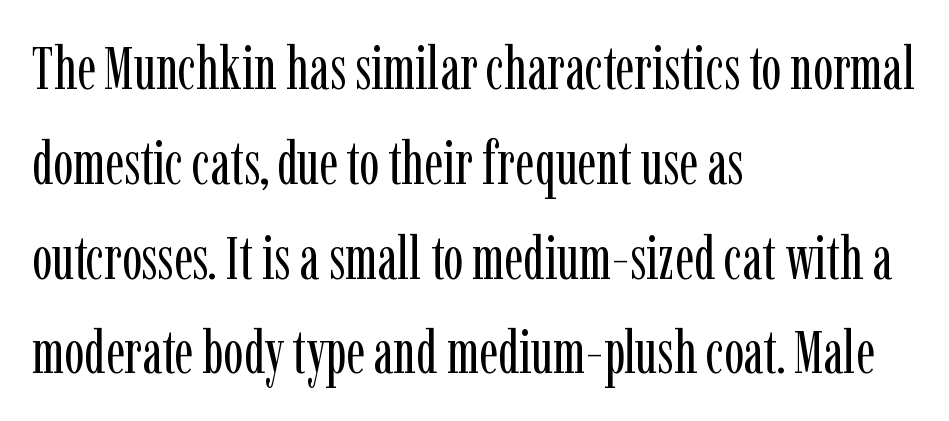
The image shows 60 px regular-weight, condensed serif type, upright; set left-aligned, normal line spacing (1.58x), normal letter spacing, not underlined; low stroke contrast and a medium x-height.
